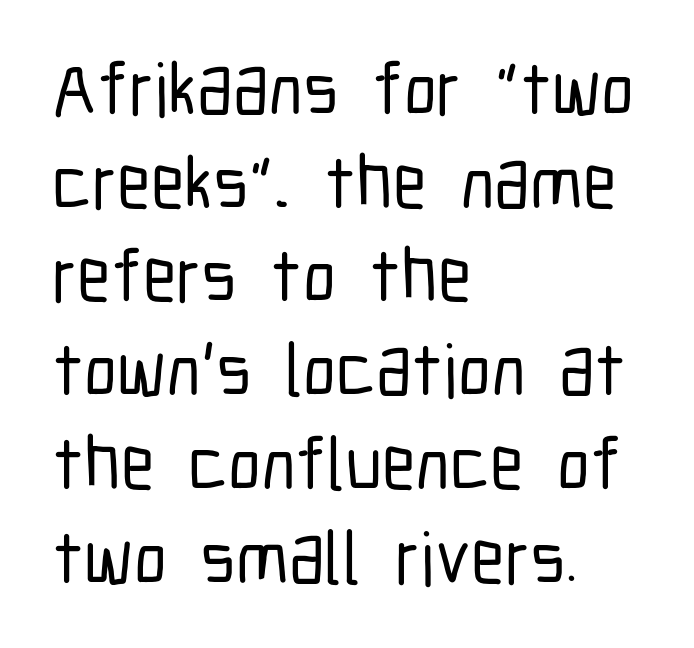
The image shows 75 px condensed sans-serif type, upright; set left-aligned, normal line spacing (1.25x), normal letter spacing, not underlined; low stroke contrast and a medium x-height.
